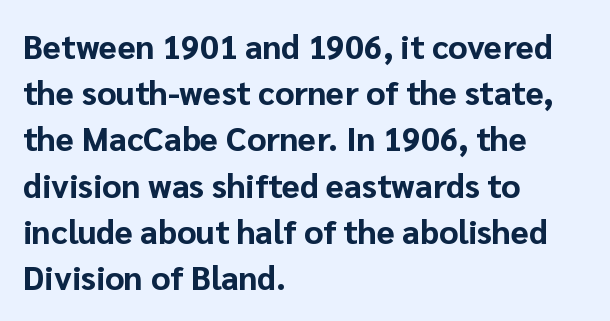
Q: Is the text bold? A: Yes.
Q: Is the text italic (slanted)? A: No, it is upright.
Q: Is the typeface a serif or a sans-serif typeface? A: Sans-serif.
Q: Is the text underlined? A: No.
Q: How is the paragraph aligned? A: Left-aligned.
Q: Is the spacing between letters normal or unusually wide? A: Normal.
Q: Is the spacing between lines tight, normal or loose? A: Normal.
Q: Width (condensed, normal, or wide)? A: Normal.
Q: Stroke contrast? A: Low.
Q: x-height? A: Medium.
Q: Monospaced? A: No.
